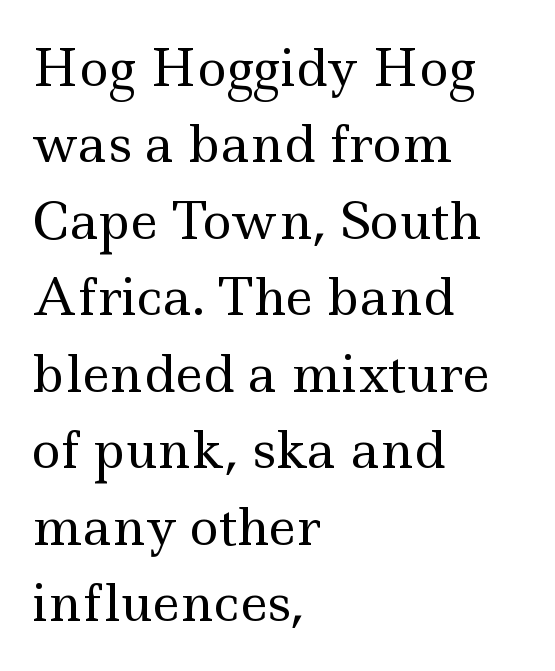
{"serif": "yes", "italic": "no", "bold": "no", "weight": "regular", "width": "wide", "x_height": "small", "monospaced": "no", "underline": "no", "align": "left", "line_spacing": "normal", "line_spacing_ratio": 1.53, "letter_spacing": "normal", "letter_spacing_em": 0.0, "glyph_px": 50}
